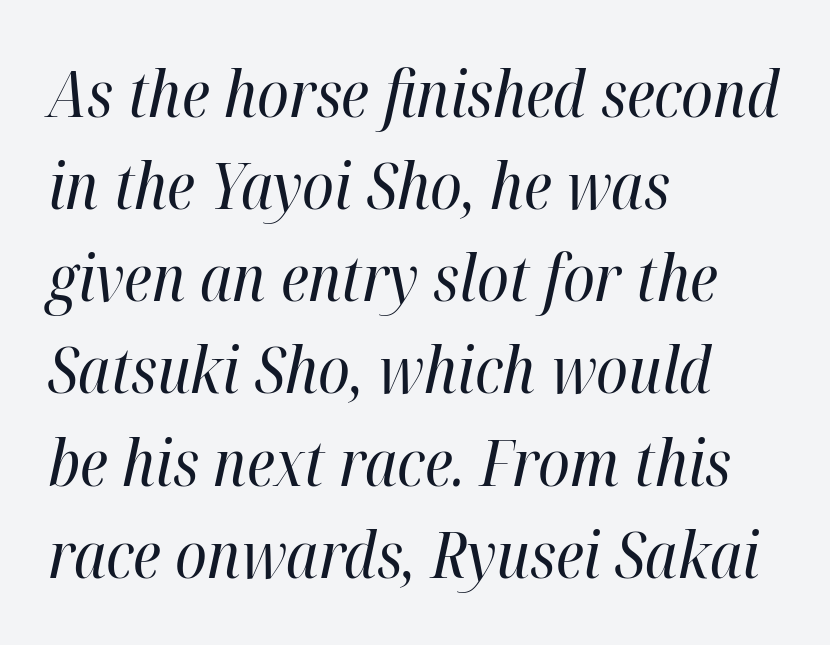
{"italic": "yes", "lean": "right", "slant_degrees": 12, "bold": "no", "weight": "regular", "width": "condensed", "stroke_contrast": "high", "x_height": "medium", "monospaced": "no", "underline": "no", "align": "left", "line_spacing": "normal", "line_spacing_ratio": 1.44, "letter_spacing": "normal", "letter_spacing_em": 0.0, "glyph_px": 64}
